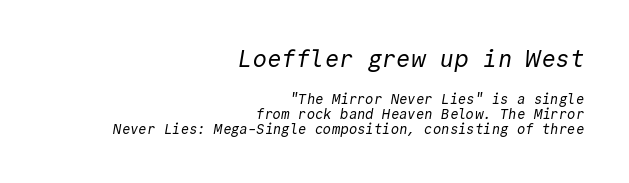
Words appear dense and cohesive because spacing is normal. Plain, unruled lines of type. The compositor pushed each line to the right boundary. Is there much room between lines? No — they nearly touch.
